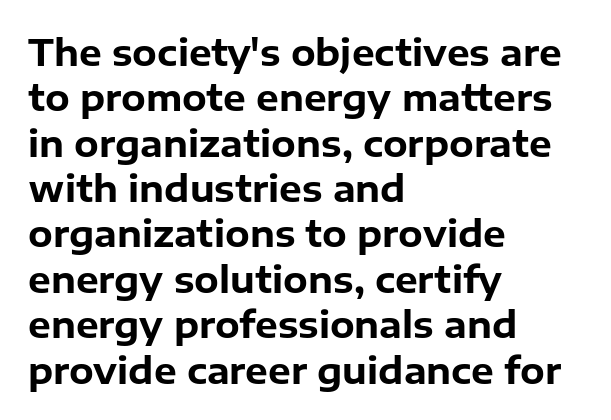
Q: Is the text bold? A: Yes.
Q: Is the text italic (slanted)? A: No, it is upright.
Q: Is the typeface a serif or a sans-serif typeface? A: Sans-serif.
Q: Is the text underlined? A: No.
Q: How is the paragraph aligned? A: Left-aligned.
Q: Is the spacing between letters normal or unusually wide? A: Normal.
Q: Is the spacing between lines tight, normal or loose? A: Normal.
Q: Width (condensed, normal, or wide)? A: Normal.
Q: Stroke contrast? A: Low.
Q: x-height? A: Medium.
Q: Monospaced? A: No.
